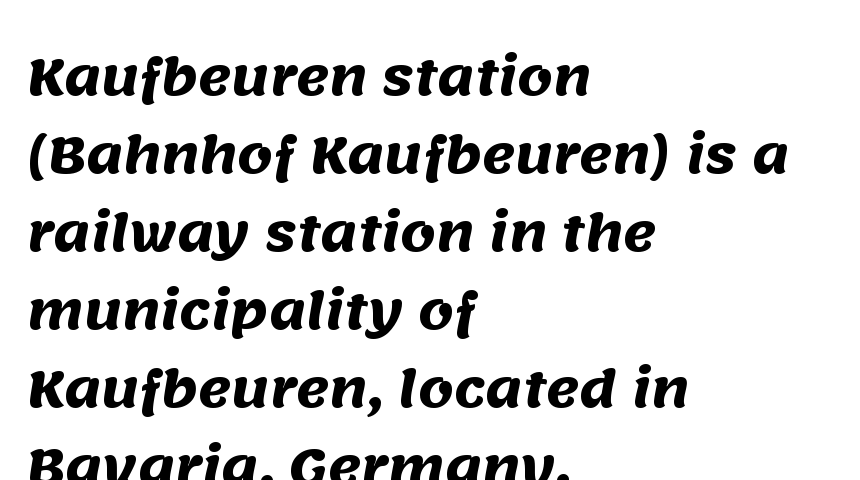
A dark, heavy texture on the line: the type is bold. Looks like regular typesetting: each glyph gets only the width it needs. Check where the strokes stop: nothing finishes them off — pure sans. Inter-character spacing is left at the font's built-in metrics.
